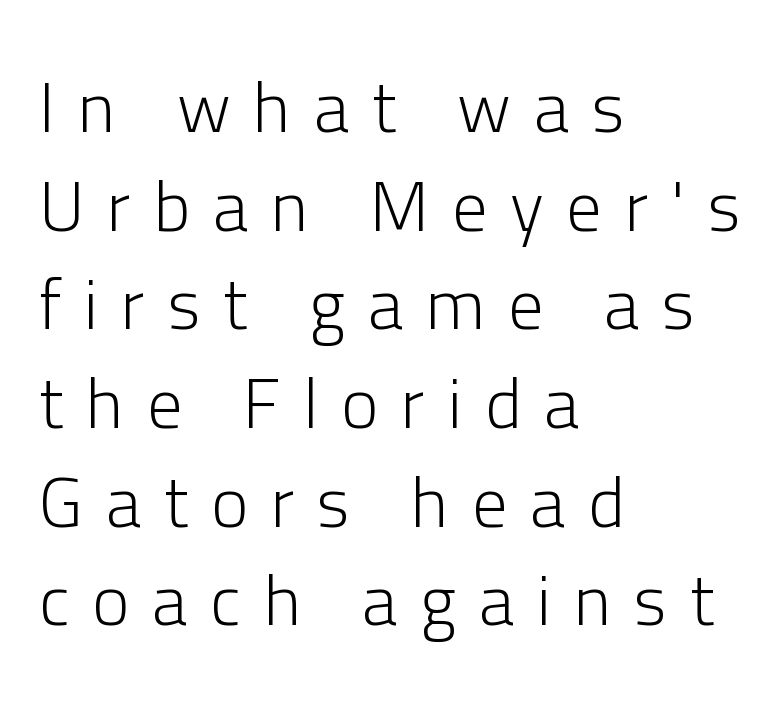
Q: Is the text bold? A: No.
Q: Is the text italic (slanted)? A: No, it is upright.
Q: Is the typeface a serif or a sans-serif typeface? A: Sans-serif.
Q: Is the text underlined? A: No.
Q: How is the paragraph aligned? A: Left-aligned.
Q: Is the spacing between letters normal or unusually wide? A: Unusually wide.
Q: Is the spacing between lines tight, normal or loose? A: Normal.
Q: Width (condensed, normal, or wide)? A: Normal.
Q: Stroke contrast? A: Low.
Q: x-height? A: Medium.
Q: Monospaced? A: No.
